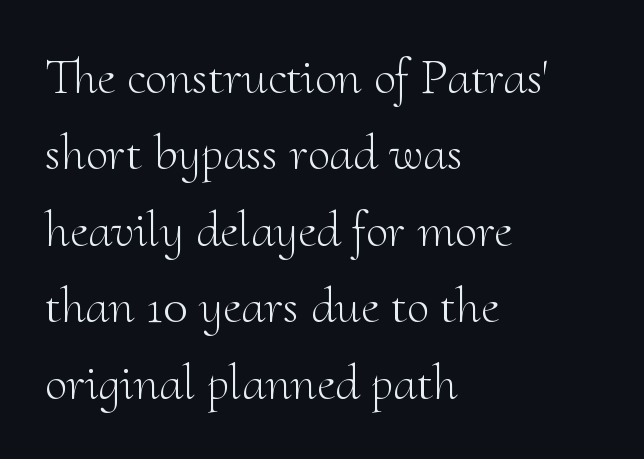
Q: Is the text bold? A: No.
Q: Is the text italic (slanted)? A: No, it is upright.
Q: Is the typeface a serif or a sans-serif typeface? A: Serif.
Q: Is the text underlined? A: No.
Q: How is the paragraph aligned? A: Left-aligned.
Q: Is the spacing between letters normal or unusually wide? A: Normal.
Q: Is the spacing between lines tight, normal or loose? A: Normal.
Q: Width (condensed, normal, or wide)? A: Normal.
Q: Stroke contrast? A: Medium.
Q: x-height? A: Small.
Q: Monospaced? A: No.
